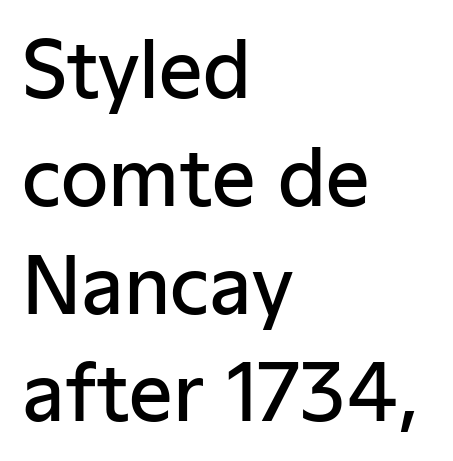
The image shows 77 px semibold sans-serif type, upright; set left-aligned, normal line spacing (1.4x), normal letter spacing, not underlined; low stroke contrast and a medium x-height.
